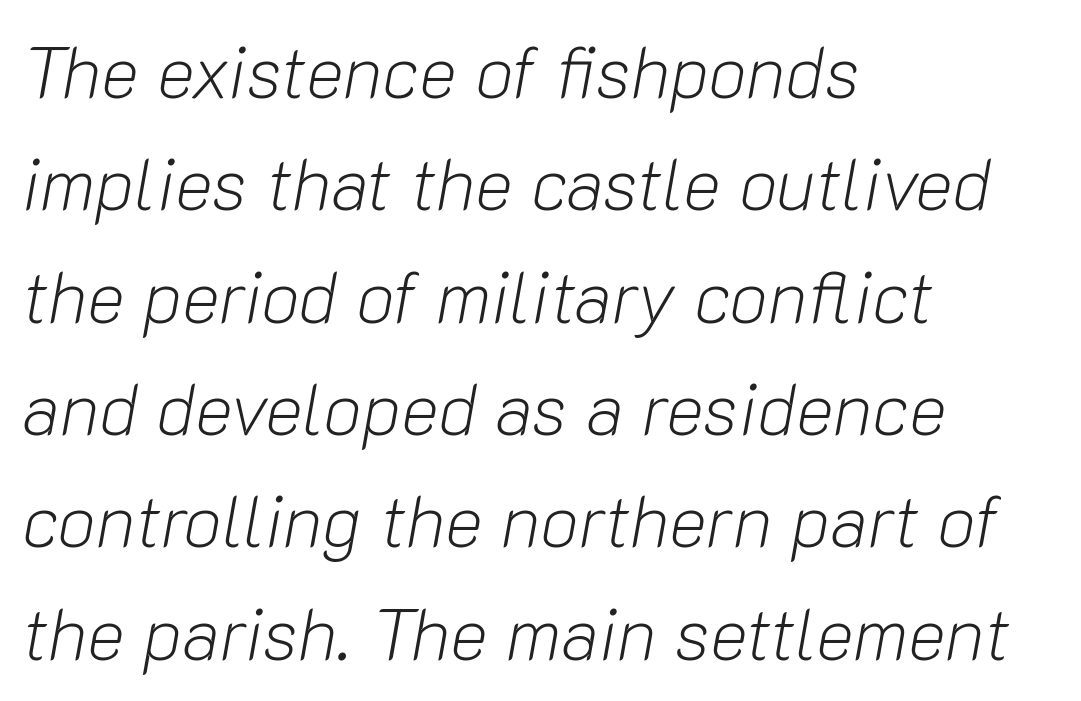
{"italic": "yes", "lean": "right", "slant_degrees": 10, "bold": "no", "weight": "light", "width": "normal", "stroke_contrast": "low", "x_height": "medium", "monospaced": "no", "underline": "no", "align": "left", "line_spacing": "normal", "line_spacing_ratio": 1.56, "letter_spacing": "normal", "letter_spacing_em": 0.0, "glyph_px": 72}
